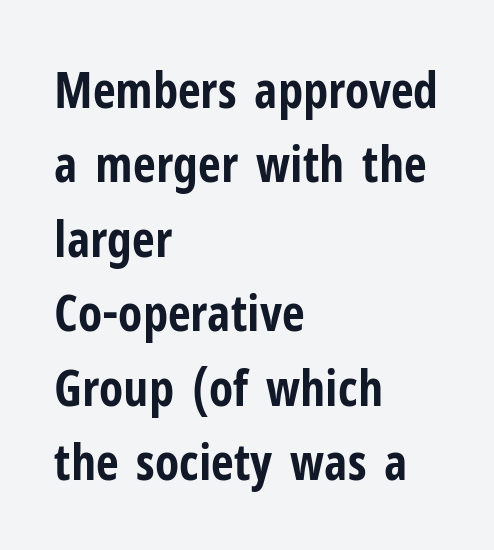
The image shows 50 px bold, condensed sans-serif type, upright; set left-aligned, normal line spacing (1.49x), normal letter spacing, not underlined; low stroke contrast and a medium x-height.
